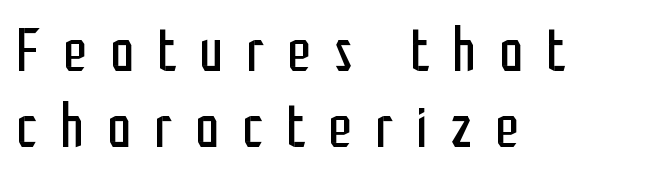
{"serif": "no", "italic": "no", "bold": "no", "weight": "regular", "width": "condensed", "stroke_contrast": "low", "x_height": "medium", "monospaced": "no", "underline": "no", "align": "left", "line_spacing": "normal", "line_spacing_ratio": 1.25, "letter_spacing": "wide", "letter_spacing_em": 0.38, "glyph_px": 61}
